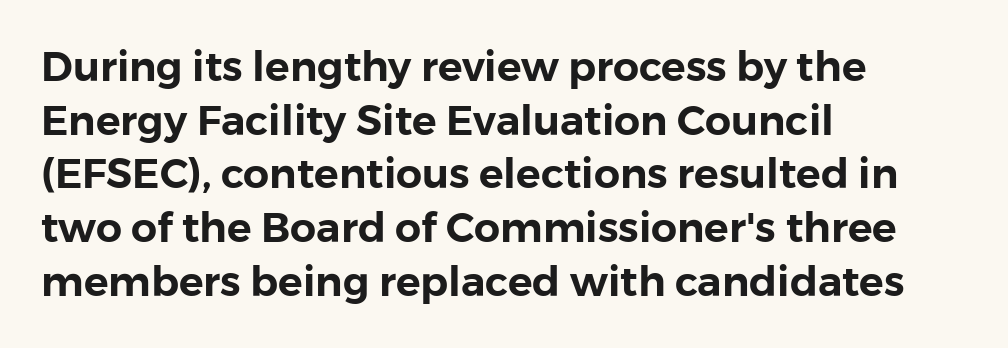
The image shows 41 px sans-serif type, upright; set left-aligned, normal line spacing (1.31x), normal letter spacing, not underlined; a medium x-height.
